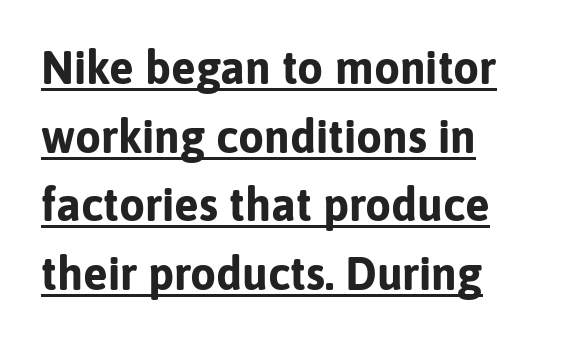
A student would call this left alignment; a typographer would say flush left, rag right. The horizontal fit of the characters is conventional and even. The rendering uses natural spacing where letterforms have individual widths. The glyphs in this specimen are sans serif. Regarding leading, the lines here are spaced in the standard way.
